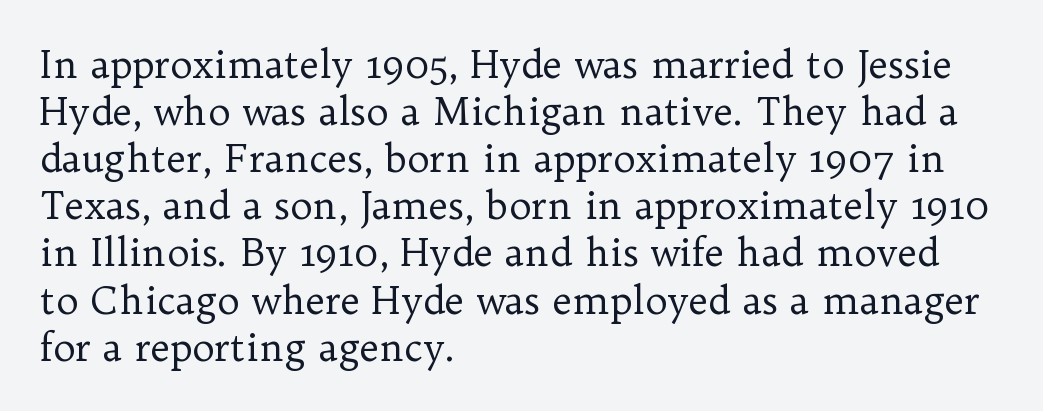
Q: Is the text bold? A: No.
Q: Is the text italic (slanted)? A: No, it is upright.
Q: Is the typeface a serif or a sans-serif typeface? A: Serif.
Q: Is the text underlined? A: No.
Q: How is the paragraph aligned? A: Left-aligned.
Q: Is the spacing between letters normal or unusually wide? A: Normal.
Q: Width (condensed, normal, or wide)? A: Normal.
Q: Stroke contrast? A: Low.
Q: x-height? A: Medium.
Q: Monospaced? A: No.
